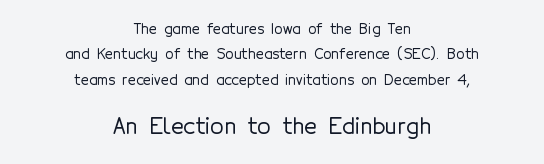
A student would notice the bottom passage is typeset larger than what precedes it. Check under the words: just untouched page. Leftover space on each line is divided equally before and after the words. No extra tracking has been applied to these lines.
